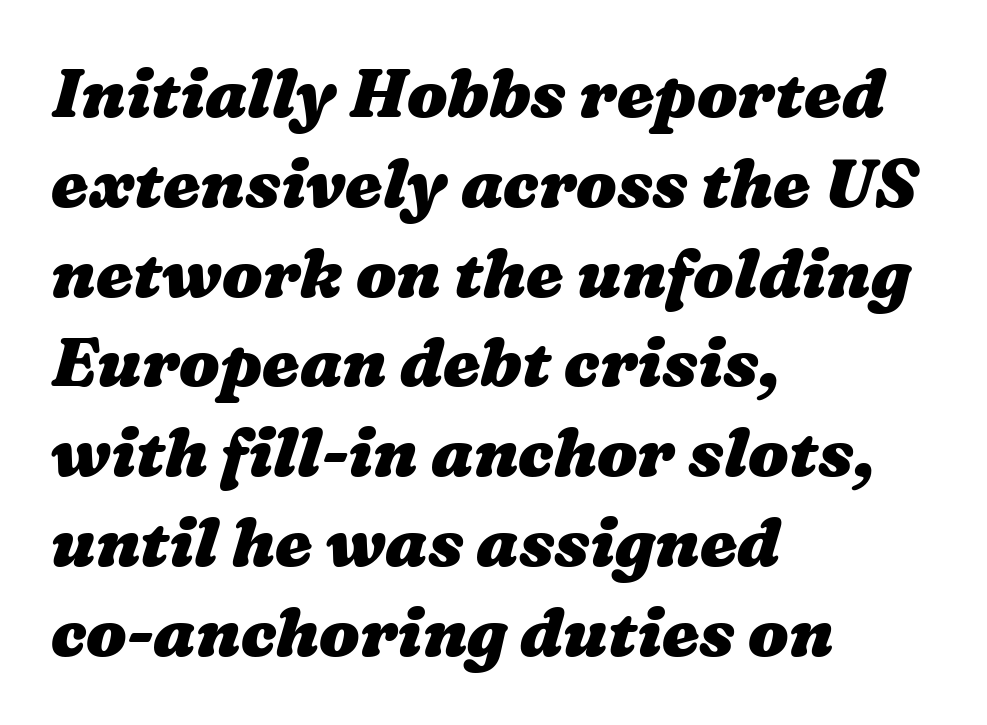
{"bold": "yes", "weight": "heavy", "width": "wide", "stroke_contrast": "medium", "x_height": "medium", "monospaced": "no", "underline": "no", "align": "left", "line_spacing": "normal", "line_spacing_ratio": 1.34, "letter_spacing": "normal", "letter_spacing_em": 0.0, "glyph_px": 67}
